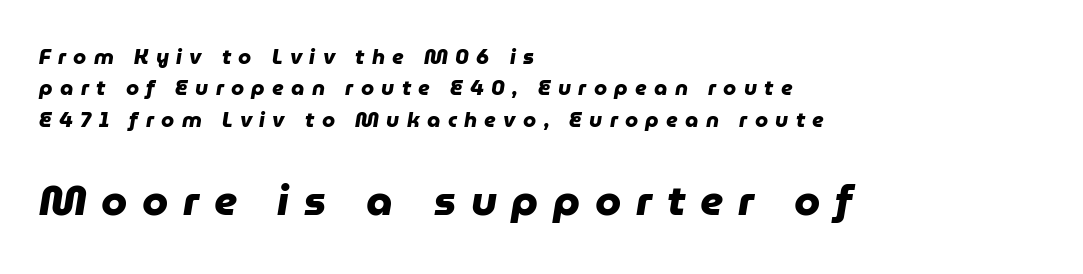
{"serif": "no", "bold": "yes", "weight": "heavy", "width": "normal", "stroke_contrast": "low", "x_height": "medium", "monospaced": "no", "underline": "no", "align": "left", "line_spacing": "normal", "line_spacing_ratio": 1.49, "letter_spacing": "wide", "letter_spacing_em": 0.35, "larger_block": "second", "size_ratio": 2.0, "glyph_px": 42}
